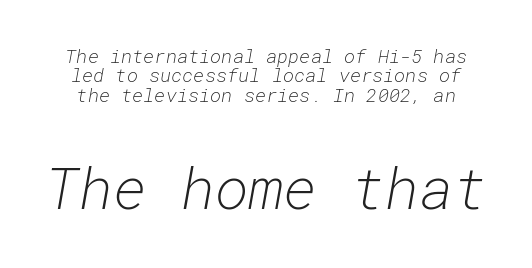
{"italic": "yes", "lean": "right", "slant_degrees": 10, "bold": "no", "weight": "light", "width": "normal", "stroke_contrast": "low", "x_height": "medium", "monospaced": "yes", "underline": "no", "line_spacing": "tight", "line_spacing_ratio": 1.02, "letter_spacing": "normal", "letter_spacing_em": 0.0, "larger_block": "second", "size_ratio": 3.05, "glyph_px": 58}
